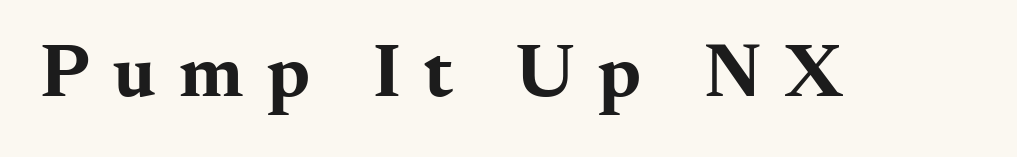
Q: Is the text bold? A: Yes.
Q: Is the text italic (slanted)? A: No, it is upright.
Q: Is the typeface a serif or a sans-serif typeface? A: Serif.
Q: Is the text underlined? A: No.
Q: Is the spacing between letters normal or unusually wide? A: Unusually wide.
Q: Width (condensed, normal, or wide)? A: Wide.
Q: Stroke contrast? A: Medium.
Q: x-height? A: Small.
Q: Monospaced? A: No.
